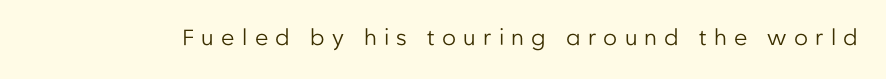
Is the letter spacing exaggerated? Yes — the characters are pushed far apart. Has an underline been added? It has not. Italic? Not at all — the glyphs are vertical. The letterforms sit at book weight or below.
